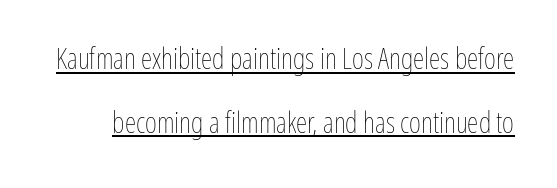
{"italic": "no", "bold": "no", "weight": "thin", "width": "condensed", "stroke_contrast": "low", "x_height": "medium", "monospaced": "no", "underline": "yes", "line_spacing": "loose", "line_spacing_ratio": 2.2, "letter_spacing": "normal", "letter_spacing_em": 0.0, "glyph_px": 29}
